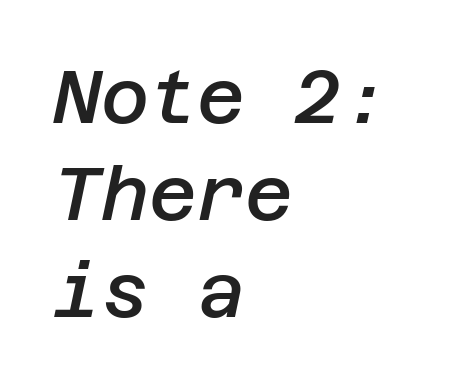
This is oblique type, the kind used for emphasis or titles. The setting favours the left margin, as ordinary paragraphs usually do. Inter-character spacing is left at the font's built-in metrics. Notice how descenders clear the ascenders below comfortably — that's standard leading.
